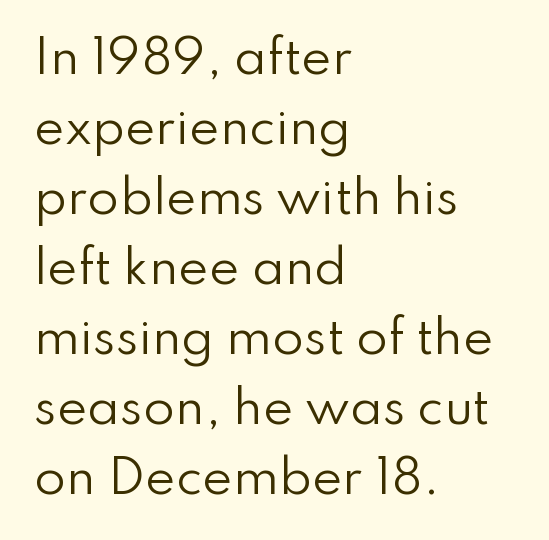
The lines in this sample share a left origin and differ only in where they stop. Is the letter spacing exaggerated? No — it looks like the ordinary default. The letters look calm and open, with moderate or lighter stems. The designer went with a sans here, leaving each stem footless. The lines sit at an ordinary, default distance from one another.
